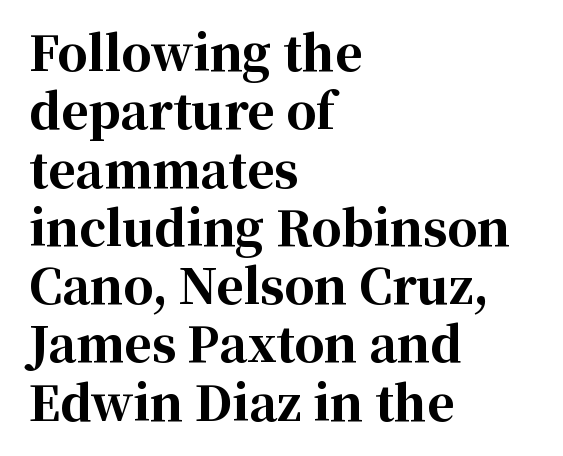
{"serif": "yes", "italic": "no", "bold": "yes", "weight": "bold", "width": "normal", "stroke_contrast": "high", "x_height": "medium", "monospaced": "no", "underline": "no", "align": "left", "line_spacing_ratio": 1.24, "letter_spacing": "normal", "letter_spacing_em": 0.0, "glyph_px": 47}
